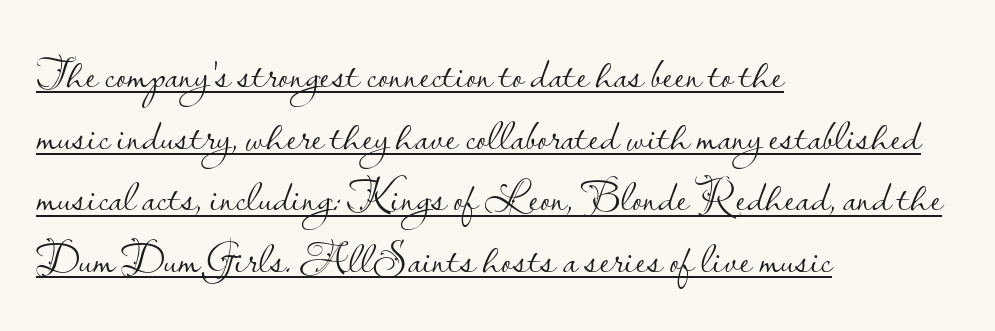
The image shows 46 px light sans-serif type; set left-aligned, normal line spacing (1.34x), normal letter spacing, underlined; low stroke contrast and a small x-height.
